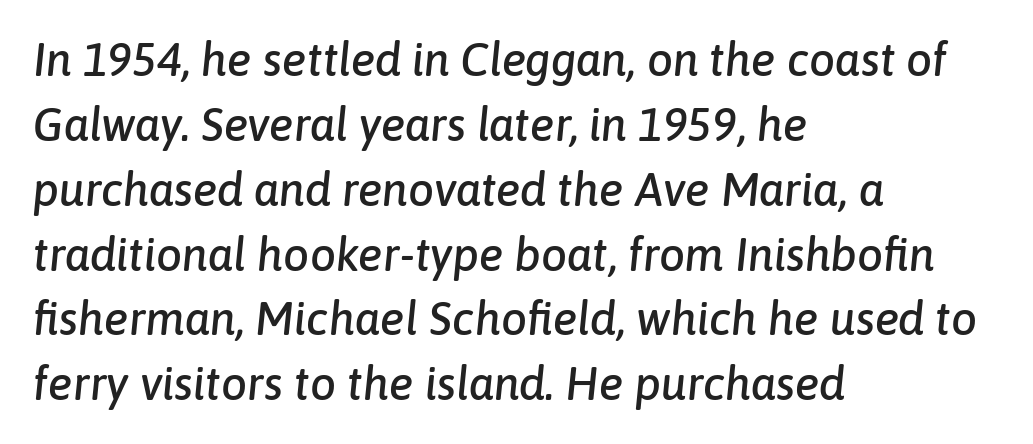
Observe the lean: these are italic letterforms. Here the designer chose a conventional face with non-uniform glyph widths. Clear beneath every line of the passage. Nobody touched the tracking dial on this one. This block has exactly the height ordinary leading produces. Reading down the block, your eye returns to a fixed left position each line.
